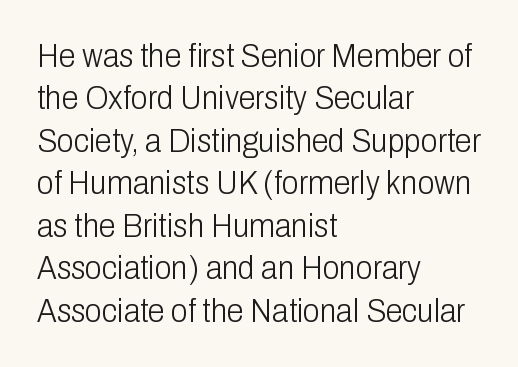
No heavy texture on the line: the type isn't bold. Plain, unruled lines of type. The passage shown is typeset with a sans-serif family. The lettering holds an erect, upright posture throughout. Line starts are locked; line ends wander.
